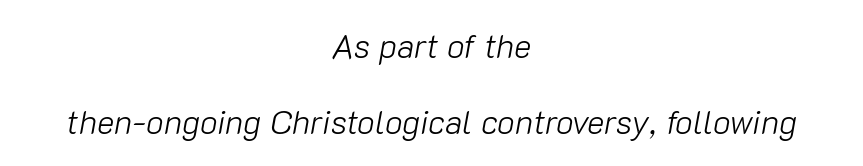
{"italic": "yes", "lean": "right", "slant_degrees": 10, "bold": "no", "weight": "light", "width": "normal", "stroke_contrast": "low", "x_height": "medium", "monospaced": "no", "underline": "no", "align": "center", "line_spacing": "loose", "line_spacing_ratio": 2.29, "letter_spacing": "normal", "letter_spacing_em": 0.0, "glyph_px": 33}
